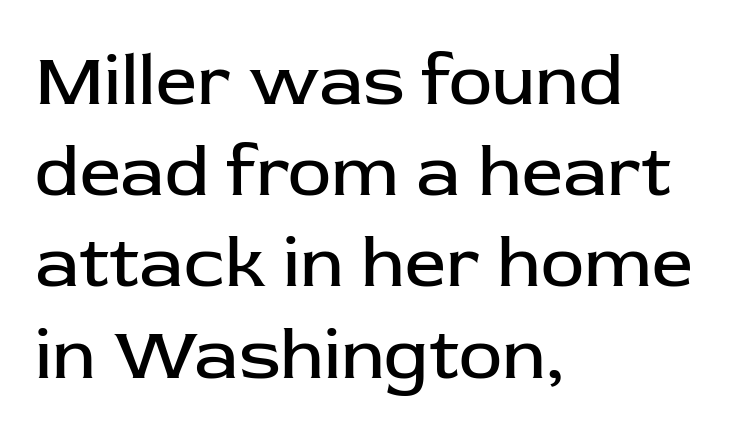
{"serif": "no", "italic": "no", "bold": "no", "weight": "regular", "width": "normal", "stroke_contrast": "low", "x_height": "medium", "monospaced": "no", "underline": "no", "align": "left", "line_spacing": "normal", "line_spacing_ratio": 1.25, "letter_spacing": "normal", "letter_spacing_em": 0.0, "glyph_px": 73}
